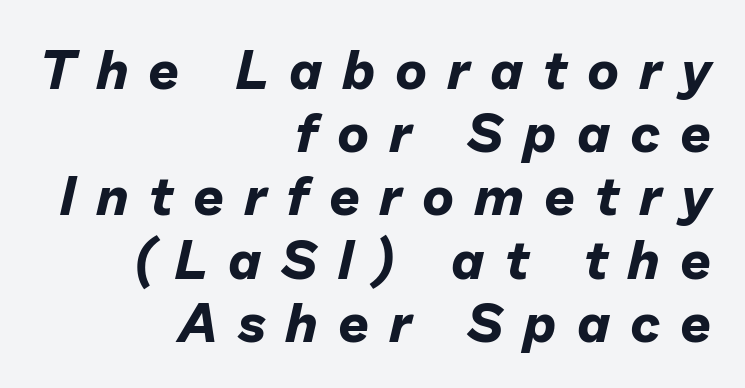
The image shows 54 px bold type, italic (leaning right); set right-aligned, line spacing 1.17x, unusually wide letter spacing (+0.37 em), not underlined; low stroke contrast and a medium x-height.
